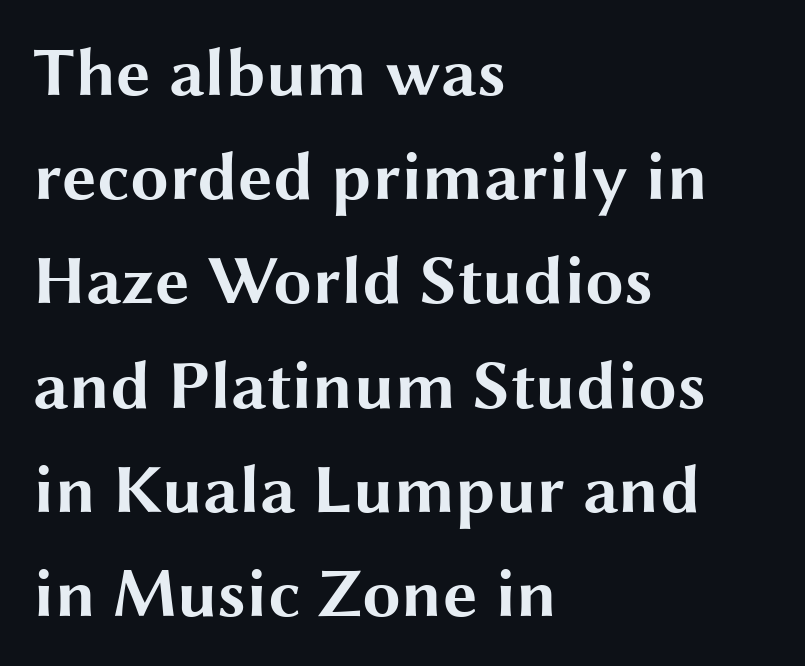
{"serif": "no", "italic": "no", "bold": "yes", "weight": "bold", "width": "wide", "stroke_contrast": "medium", "x_height": "medium", "monospaced": "no", "underline": "no", "align": "left", "line_spacing": "normal", "line_spacing_ratio": 1.51, "letter_spacing": "normal", "letter_spacing_em": 0.0, "glyph_px": 69}
